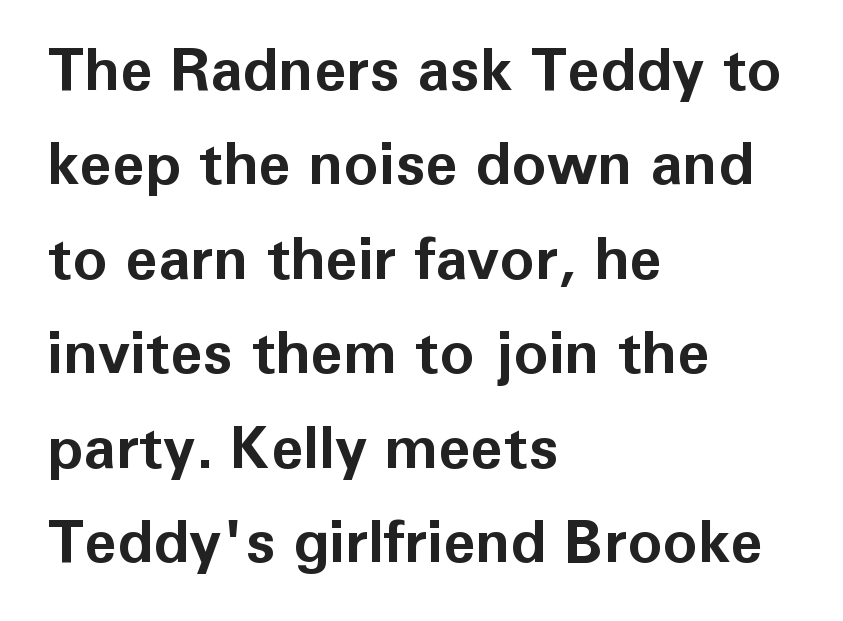
{"serif": "no", "italic": "no", "bold": "yes", "weight": "bold", "width": "normal", "stroke_contrast": "low", "x_height": "medium", "monospaced": "no", "underline": "no", "align": "left", "line_spacing": "normal", "line_spacing_ratio": 1.6, "letter_spacing": "normal", "letter_spacing_em": 0.0, "glyph_px": 59}
